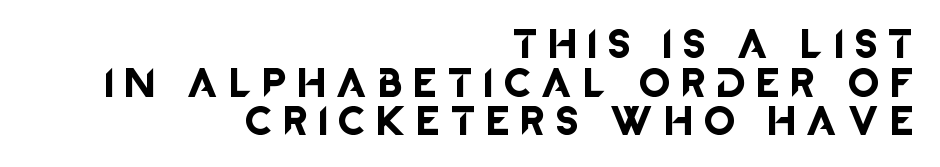
Do the letters lean? They stand straight. Line spacing here is normal. Display-style spreading of the glyphs; the letterfit is very open. This rendering uses right alignment, leaving the left contour irregular. This sample has the flowing, uneven cadence of proportional lettering.
